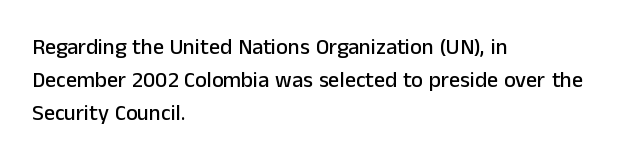
The image shows 22 px text type, upright; set left-aligned, normal line spacing (1.5x), normal letter spacing, not underlined.
